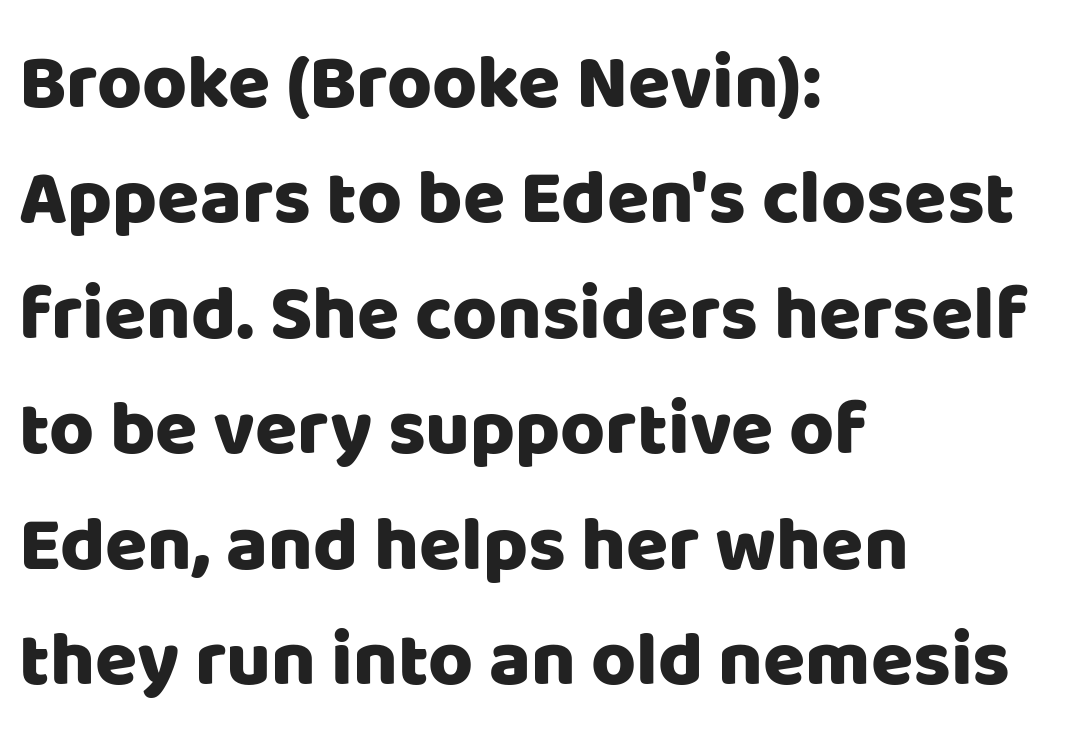
Q: Is the text italic (slanted)? A: No, it is upright.
Q: Is the typeface a serif or a sans-serif typeface? A: Sans-serif.
Q: Is the text underlined? A: No.
Q: How is the paragraph aligned? A: Left-aligned.
Q: Is the spacing between letters normal or unusually wide? A: Normal.
Q: Is the spacing between lines tight, normal or loose? A: Normal.
Q: Width (condensed, normal, or wide)? A: Normal.
Q: Stroke contrast? A: Low.
Q: x-height? A: Large.
Q: Monospaced? A: No.
